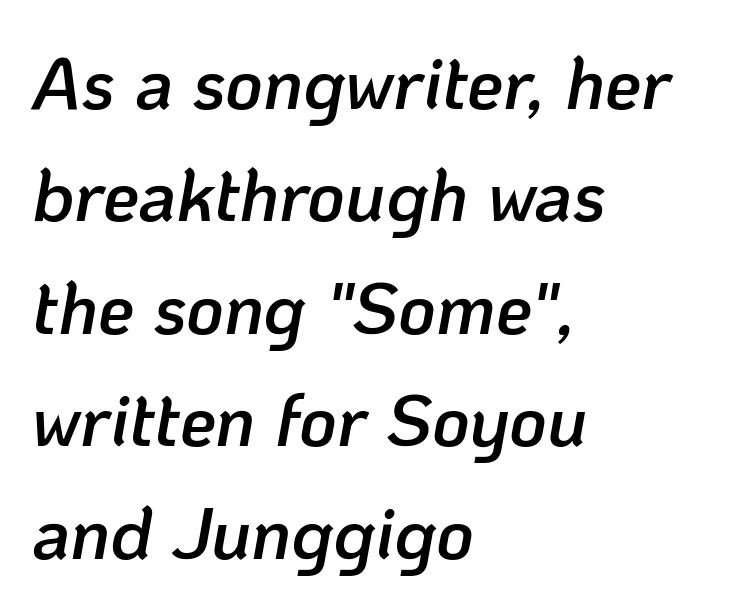
Visually the block forms a straight wall on the left and a jagged coastline on the right. Note the varied advance widths — an 'i' is clearly narrower than an 'm'. Students, this is semibold: more ink than regular, less than bold. Horizontal bands of white between lines are of average thickness. This rendering leaves character spacing at its baseline value.
